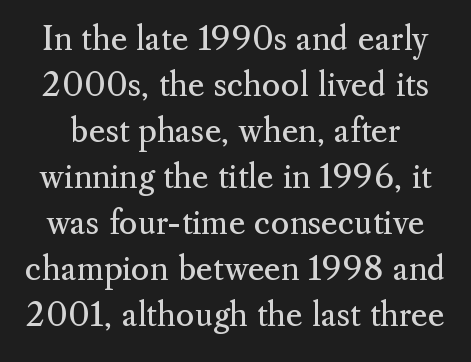
The image shows 32 px regular-weight serif type, upright; set normal line spacing (1.44x), normal letter spacing, not underlined; medium stroke contrast and a small x-height.
